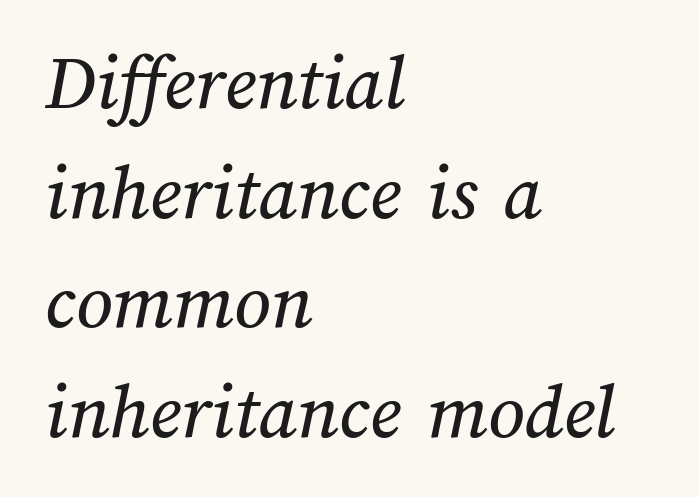
The image shows 80 px text type; set left-aligned, normal line spacing (1.37x), normal letter spacing, not underlined; medium stroke contrast and a medium x-height.
